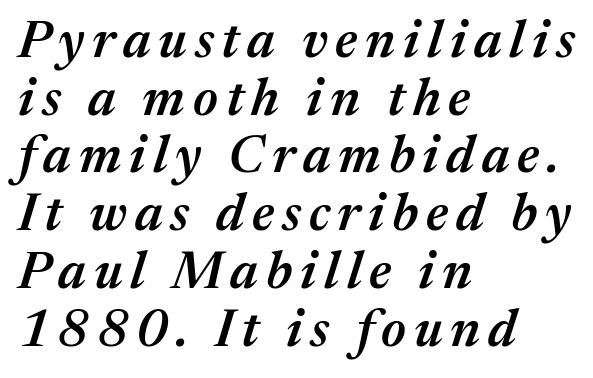
Firm but not heavy-handed strokes: this text is semibold. Every character sits at an angle, as italics do. Lines of text with bare space underneath. The rendering uses natural spacing where letterforms have individual widths.
